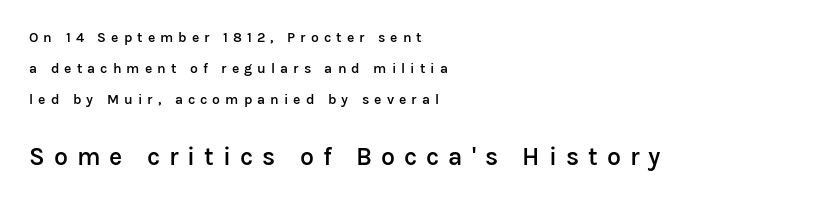
Here the glyphs are tracked loosely, breaking word shapes into spaced letters. Words float on clear page, feet unadorned. Notice how the stems are strictly vertical — no italics here. Regarding leading, the lines here are spaced well apart. Set as a demibold, roughly 600 on the weight scale. The letters in the lower block stand taller than those in the block above.
